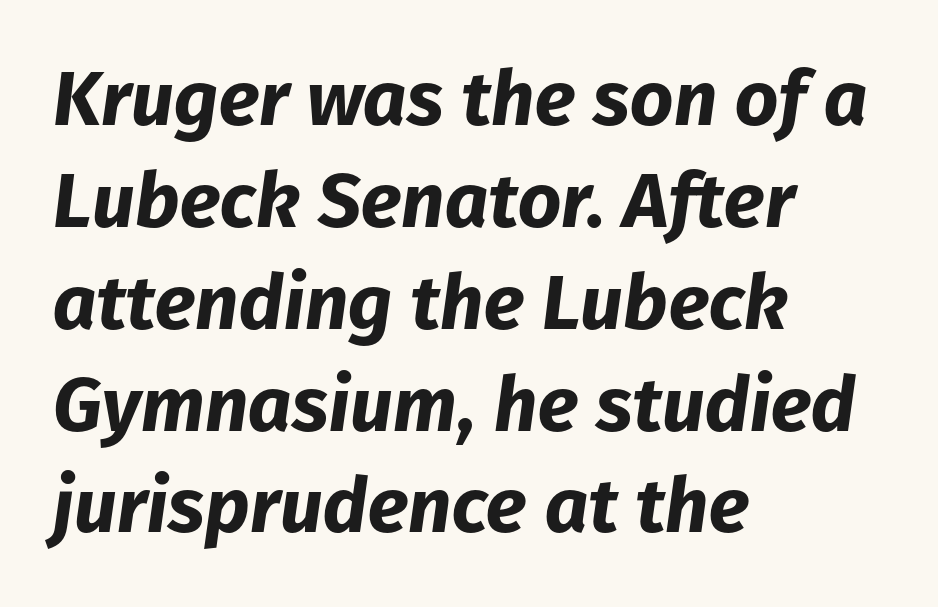
{"italic": "yes", "lean": "right", "slant_degrees": 8, "bold": "yes", "weight": "bold", "width": "normal", "stroke_contrast": "low", "x_height": "medium", "monospaced": "no", "underline": "no", "align": "left", "line_spacing": "normal", "line_spacing_ratio": 1.34, "letter_spacing": "normal", "letter_spacing_em": 0.0, "glyph_px": 76}
